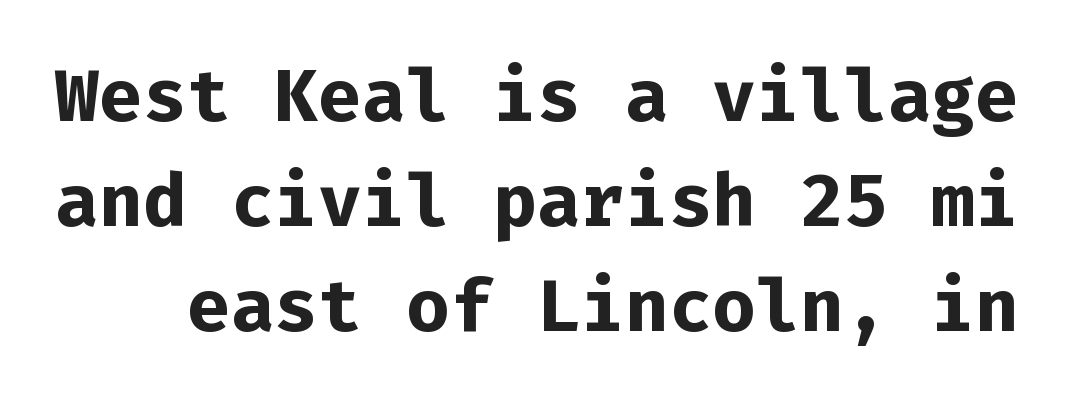
{"serif": "no", "italic": "no", "bold": "yes", "weight": "bold", "width": "normal", "stroke_contrast": "low", "x_height": "medium", "monospaced": "yes", "underline": "no", "line_spacing": "normal", "line_spacing_ratio": 1.44, "letter_spacing": "normal", "letter_spacing_em": 0.0, "glyph_px": 73}
